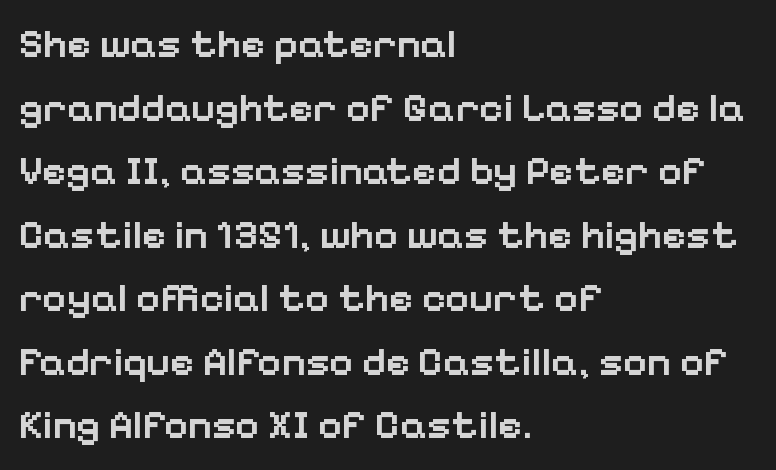
Q: Is the text bold? A: Semi-bold.
Q: Is the text italic (slanted)? A: No, it is upright.
Q: Is the typeface a serif or a sans-serif typeface? A: Sans-serif.
Q: Is the text underlined? A: No.
Q: How is the paragraph aligned? A: Left-aligned.
Q: Is the spacing between letters normal or unusually wide? A: Normal.
Q: Is the spacing between lines tight, normal or loose? A: Normal.
Q: Width (condensed, normal, or wide)? A: Normal.
Q: Stroke contrast? A: Low.
Q: x-height? A: Medium.
Q: Monospaced? A: No.
